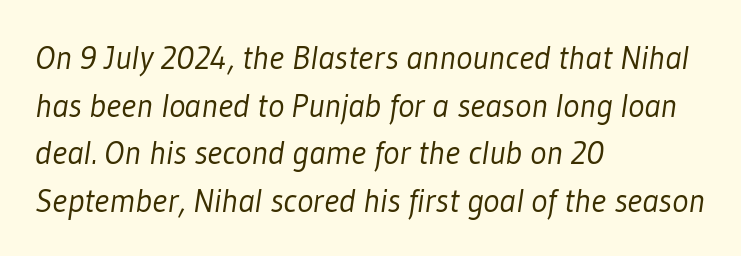
Check where the strokes stop: nothing finishes them off — pure sans. Baseline-to-baseline distance is the conventional proportion of letter height. Has an underline been added? It has not. Nobody touched the tracking dial on this one.
